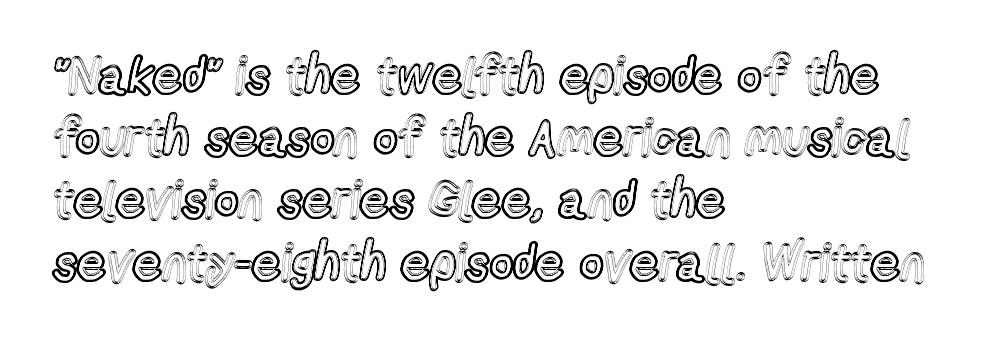
Q: Is the text italic (slanted)? A: Yes.
Q: Is the text underlined? A: No.
Q: How is the paragraph aligned? A: Left-aligned.
Q: Is the spacing between letters normal or unusually wide? A: Normal.
Q: Width (condensed, normal, or wide)? A: Condensed.
Q: x-height? A: Medium.
Q: Monospaced? A: No.
